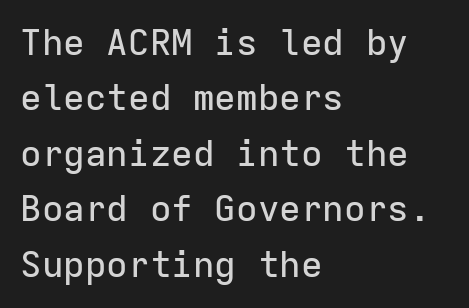
The image shows 36 px sans-serif type, upright, monospaced; set left-aligned, normal line spacing (1.54x), normal letter spacing, not underlined; low stroke contrast and a medium x-height.
